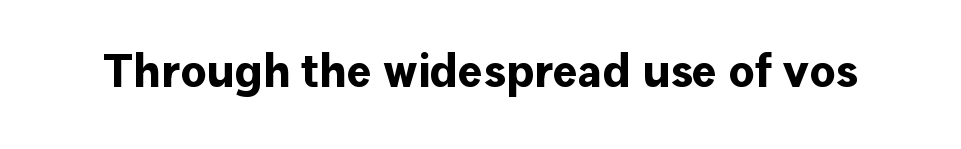
Q: Is the text bold? A: Yes.
Q: Is the text italic (slanted)? A: No, it is upright.
Q: Is the typeface a serif or a sans-serif typeface? A: Sans-serif.
Q: Is the text underlined? A: No.
Q: Is the spacing between letters normal or unusually wide? A: Normal.
Q: Width (condensed, normal, or wide)? A: Normal.
Q: Stroke contrast? A: Low.
Q: x-height? A: Medium.
Q: Monospaced? A: No.
